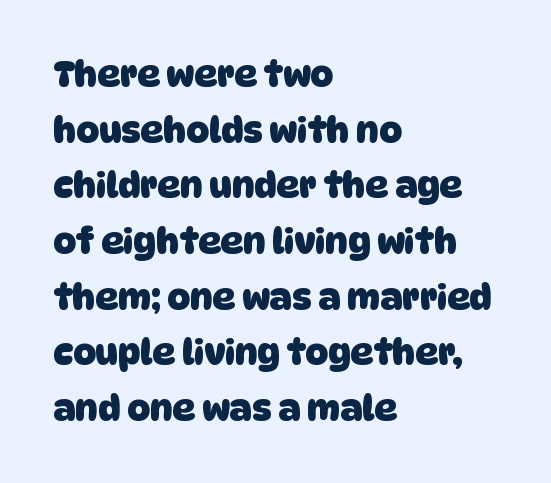
{"serif": "no", "bold": "yes", "weight": "heavy", "width": "normal", "stroke_contrast": "low", "x_height": "large", "monospaced": "no", "underline": "no", "align": "left", "line_spacing": "normal", "line_spacing_ratio": 1.59, "letter_spacing": "normal", "letter_spacing_em": 0.0, "glyph_px": 35}
